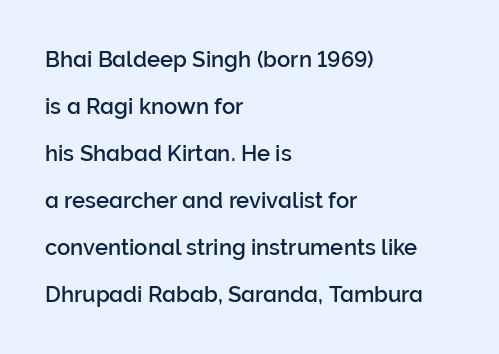
Q: Is the text italic (slanted)? A: No, it is upright.
Q: Is the text underlined? A: No.
Q: How is the paragraph aligned? A: Left-aligned.
Q: Is the spacing between letters normal or unusually wide? A: Normal.
Q: Is the spacing between lines tight, normal or loose? A: Loose.
